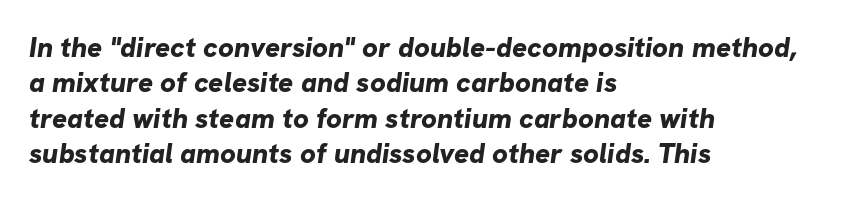
The image shows 28 px bold sans-serif type; set left-aligned, normal line spacing (1.26x), normal letter spacing, not underlined; low stroke contrast and a medium x-height.
